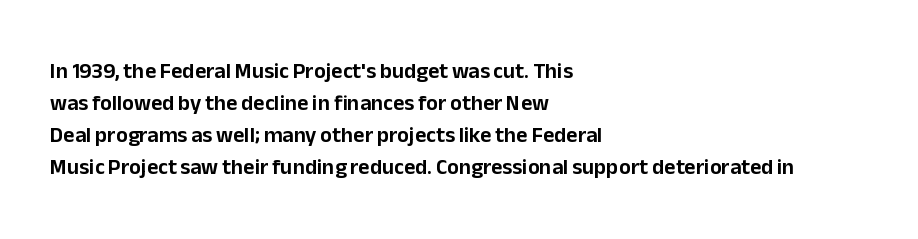
These lines were composed using upright roman letters. If you drew a ruler down the left edge, every line would touch it. In terms of leading, this rendering sits right in the middle. These lines keep a tight, regular rhythm from letter to letter. The glyphs are unaccompanied by any horizontal stroke below them.
